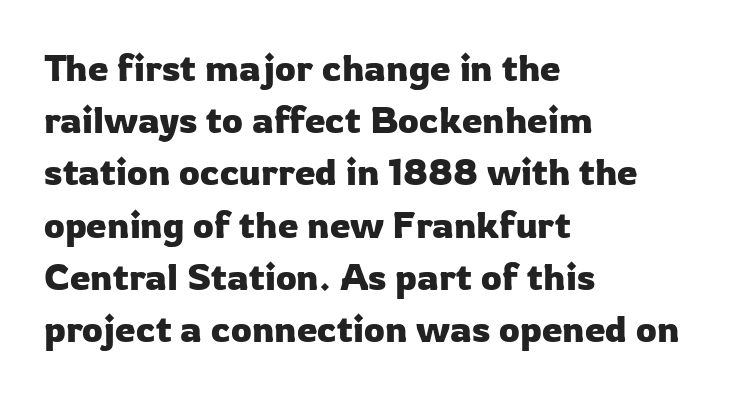
The letters advance in unequal steps, a hallmark of proportional type. Letterform terminals end flat and unadorned throughout the passage. Underlining? Definitely not there. This sample uses an upright cut, with every glyph sitting square on the baseline. Characters follow at the spacing the type designer built in.
